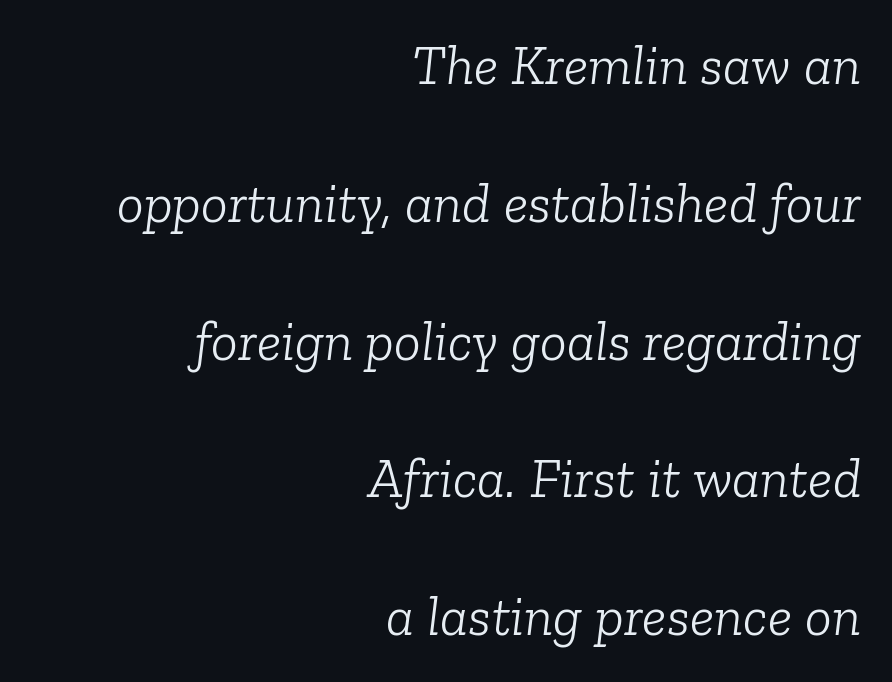
Q: Is the text bold? A: No.
Q: Is the text italic (slanted)? A: Yes, it leans right by about 6 degrees.
Q: Is the typeface a serif or a sans-serif typeface? A: Serif.
Q: Is the text underlined? A: No.
Q: How is the paragraph aligned? A: Right-aligned.
Q: Is the spacing between letters normal or unusually wide? A: Normal.
Q: Is the spacing between lines tight, normal or loose? A: Loose.
Q: Width (condensed, normal, or wide)? A: Normal.
Q: Stroke contrast? A: Low.
Q: x-height? A: Medium.
Q: Monospaced? A: No.
